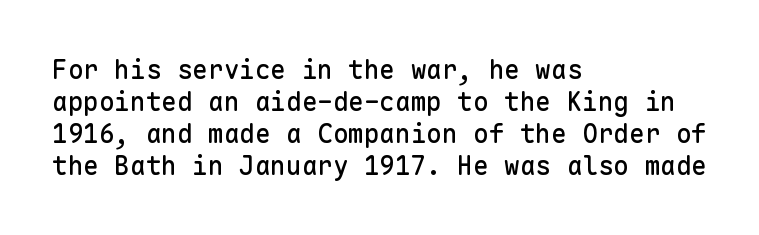
The image shows 26 px text type, upright; set left-aligned, line spacing 1.23x, normal letter spacing, not underlined.
